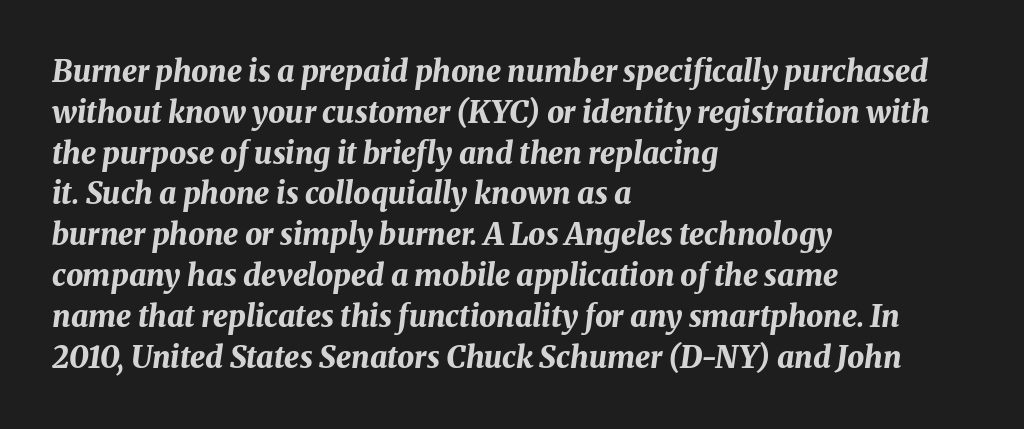
The whole block is typeset with a tilt. No word sits above an underline. Default kerning and tracking; the words read as compact shapes. Notice how the passage keeps a crisp vertical edge on the left only. Compared with typical paragraphs, the rows here are spaced about the same.
